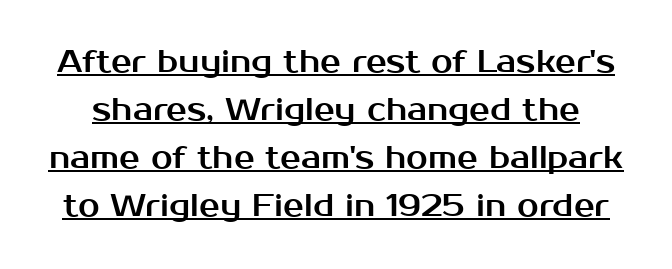
Does extra space separate the letters? No, they use regular spacing. A typesetter would label this face a sans. Looks like someone drew a line under every word here. Notice how the stems are strictly vertical — no italics here.
